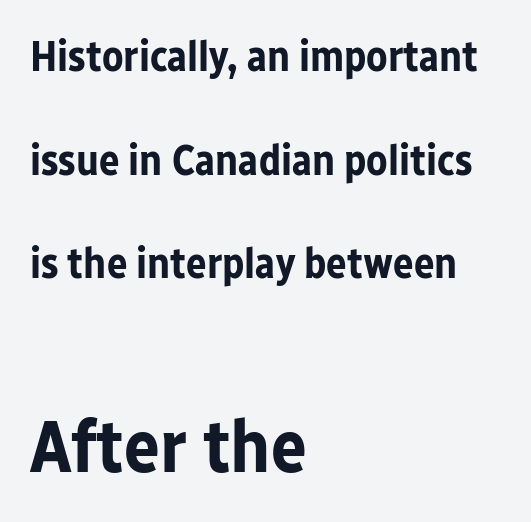
Q: Is the text bold? A: Yes.
Q: Is the text italic (slanted)? A: No, it is upright.
Q: Is the typeface a serif or a sans-serif typeface? A: Sans-serif.
Q: Is the text underlined? A: No.
Q: How is the paragraph aligned? A: Left-aligned.
Q: Is the spacing between letters normal or unusually wide? A: Normal.
Q: Is the spacing between lines tight, normal or loose? A: Loose.
Q: Which block of text is set in a larger size, the first (top) or the second (bottom)? A: The second (bottom) one.
Q: Width (condensed, normal, or wide)? A: Normal.
Q: Stroke contrast? A: Low.
Q: x-height? A: Medium.
Q: Monospaced? A: No.
